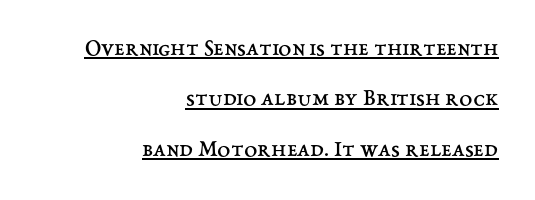
{"italic": "no", "bold": "no", "underline": "yes", "align": "right", "line_spacing": "loose", "line_spacing_ratio": 2.1, "letter_spacing": "normal", "letter_spacing_em": 0.0, "glyph_px": 24}
